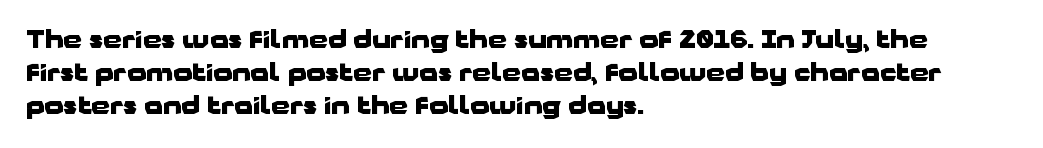
The image shows 24 px bold type, upright; set left-aligned, normal line spacing (1.37x), normal letter spacing, not underlined.
